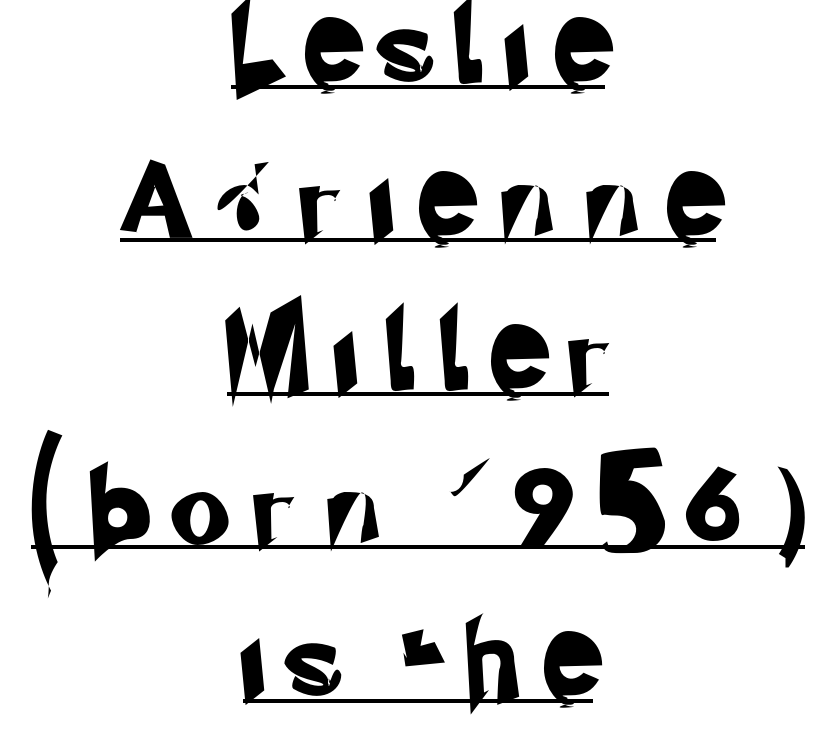
The image shows 76 px sans-serif type; set centered, loose line spacing (2.02x), unusually wide letter spacing (+0.42 em), underlined; low stroke contrast and a small x-height.
